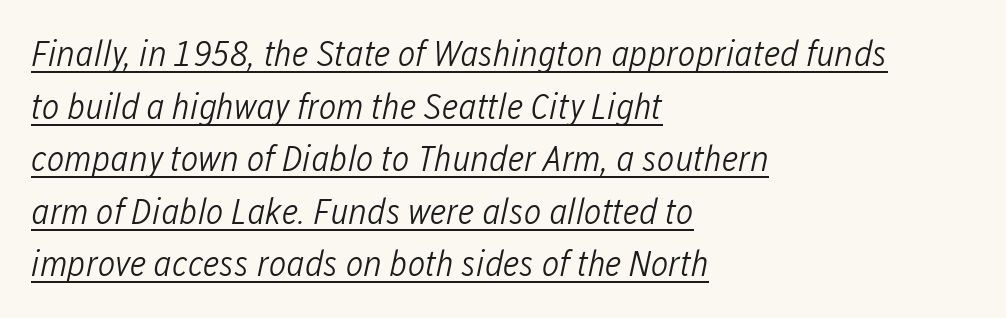
Q: Is the text bold? A: No.
Q: Is the text italic (slanted)? A: Yes, it leans right by about 12 degrees.
Q: Is the text underlined? A: Yes.
Q: How is the paragraph aligned? A: Left-aligned.
Q: Is the spacing between letters normal or unusually wide? A: Normal.
Q: Is the spacing between lines tight, normal or loose? A: Normal.
Q: Width (condensed, normal, or wide)? A: Condensed.
Q: Stroke contrast? A: Low.
Q: x-height? A: Medium.
Q: Monospaced? A: No.
